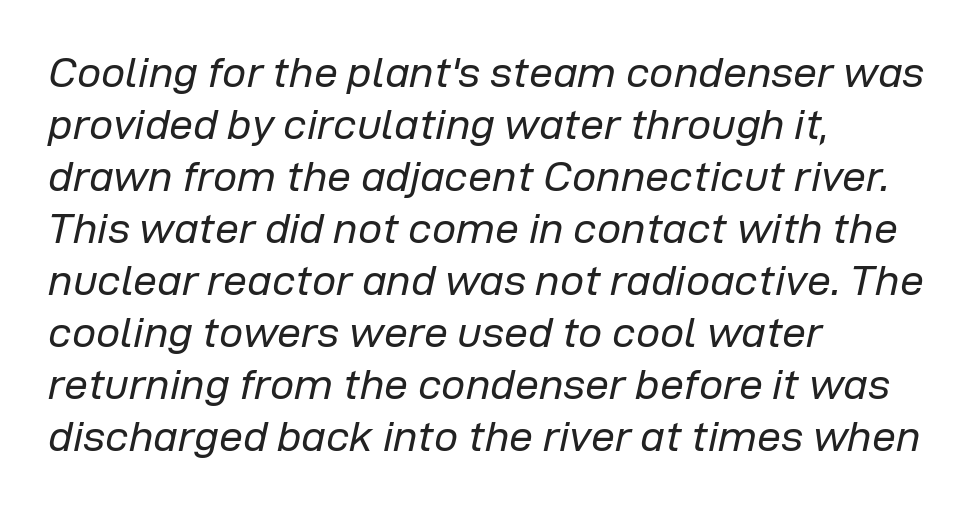
The image shows 43 px regular-weight type, italic (leaning right); set left-aligned, line spacing 1.21x, normal letter spacing, not underlined; low stroke contrast and a medium x-height.
